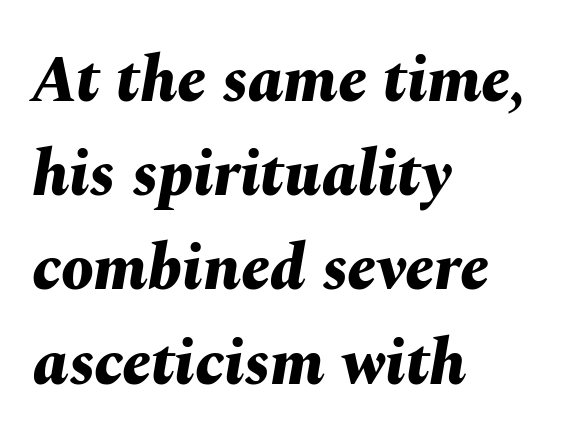
{"italic": "yes", "lean": "right", "slant_degrees": 10, "bold": "yes", "weight": "bold", "width": "normal", "stroke_contrast": "medium", "x_height": "medium", "monospaced": "no", "underline": "no", "align": "left", "line_spacing": "normal", "line_spacing_ratio": 1.45, "letter_spacing": "normal", "letter_spacing_em": 0.0, "glyph_px": 65}
